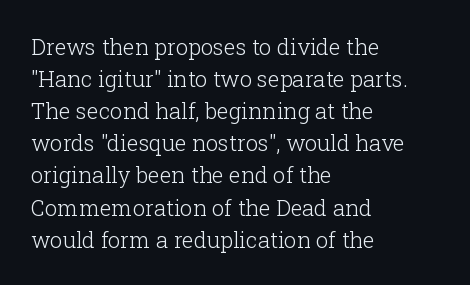
{"italic": "no", "bold": "no", "underline": "no", "align": "left", "line_spacing": "normal", "line_spacing_ratio": 1.46, "letter_spacing": "normal", "letter_spacing_em": 0.0, "glyph_px": 22}
